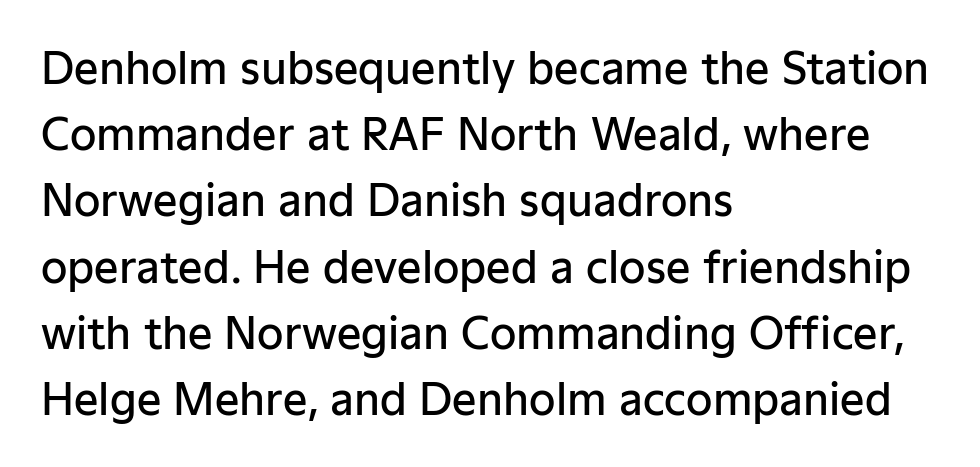
The image shows 43 px semibold sans-serif type, upright; set left-aligned, normal line spacing (1.54x), normal letter spacing, not underlined; low stroke contrast and a medium x-height.
